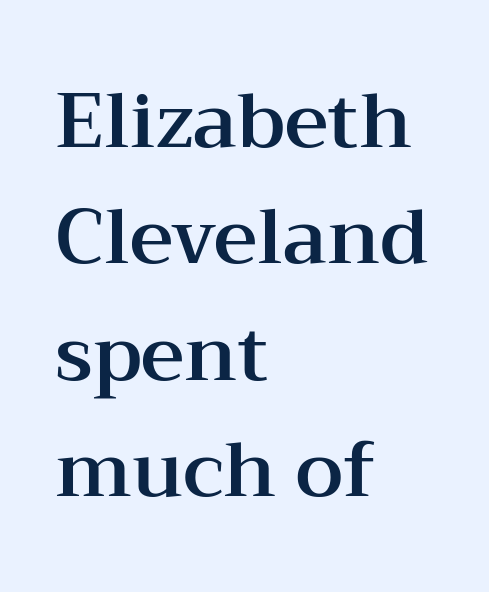
Q: Is the text italic (slanted)? A: No, it is upright.
Q: Is the typeface a serif or a sans-serif typeface? A: Serif.
Q: Is the text underlined? A: No.
Q: How is the paragraph aligned? A: Left-aligned.
Q: Is the spacing between letters normal or unusually wide? A: Normal.
Q: Is the spacing between lines tight, normal or loose? A: Normal.
Q: Width (condensed, normal, or wide)? A: Wide.
Q: Stroke contrast? A: Medium.
Q: x-height? A: Medium.
Q: Monospaced? A: No.
